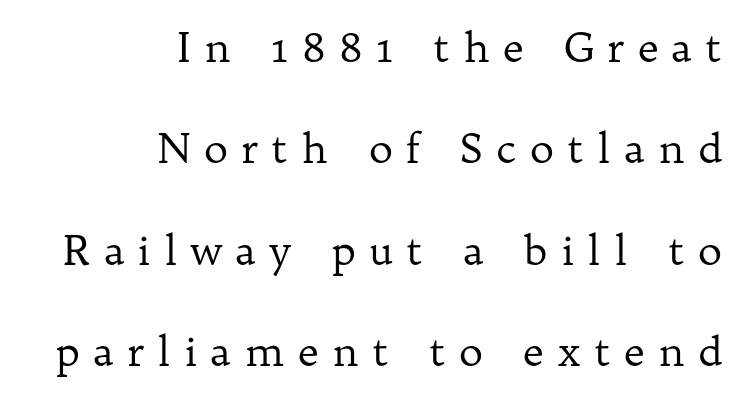
{"serif": "yes", "italic": "no", "bold": "no", "weight": "regular", "width": "normal", "stroke_contrast": "low", "x_height": "medium", "monospaced": "no", "underline": "no", "align": "right", "line_spacing": "loose", "line_spacing_ratio": 2.47, "letter_spacing": "wide", "letter_spacing_em": 0.32, "glyph_px": 41}
